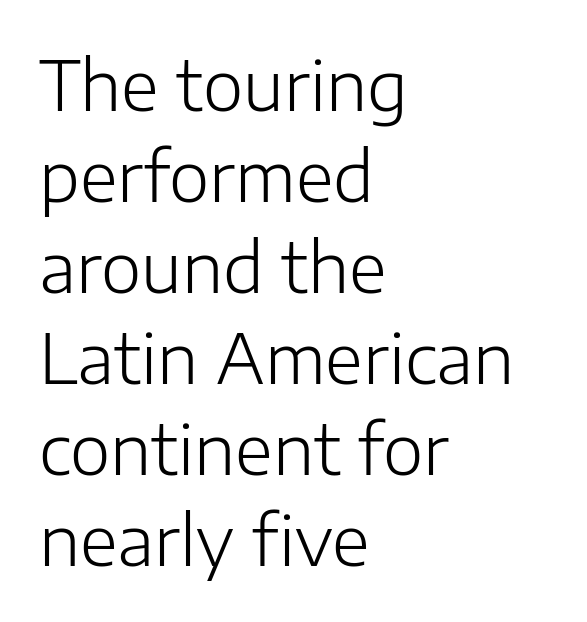
{"serif": "no", "italic": "no", "bold": "no", "weight": "light", "width": "normal", "stroke_contrast": "low", "x_height": "medium", "monospaced": "no", "underline": "no", "align": "left", "line_spacing": "normal", "line_spacing_ratio": 1.32, "letter_spacing": "normal", "letter_spacing_em": 0.0, "glyph_px": 69}
